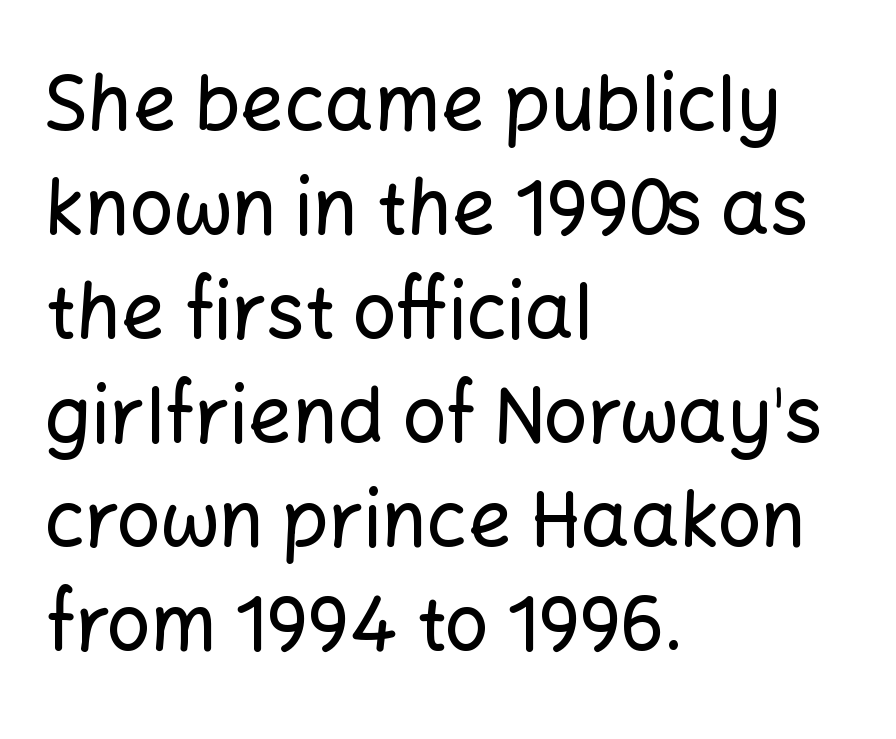
{"serif": "no", "italic": "no", "width": "normal", "stroke_contrast": "low", "x_height": "medium", "monospaced": "no", "underline": "no", "align": "left", "line_spacing": "normal", "line_spacing_ratio": 1.35, "letter_spacing": "normal", "letter_spacing_em": 0.0, "glyph_px": 77}
